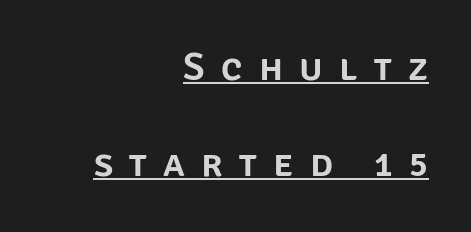
The image shows 39 px sans-serif type, upright; set right-aligned, loose line spacing (2.47x), unusually wide letter spacing (+0.42 em), underlined; low stroke contrast and a large x-height.
